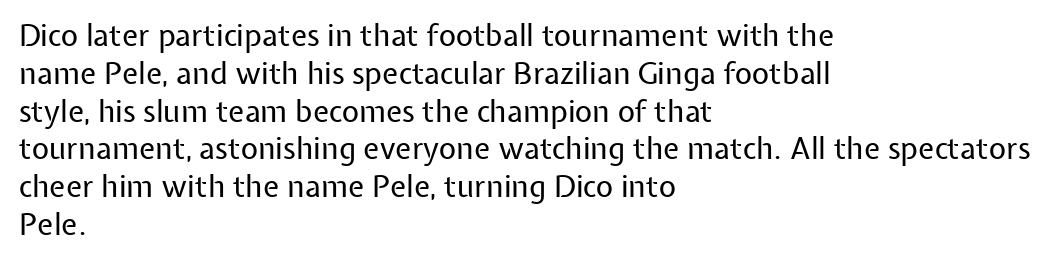
The image shows 30 px regular-weight sans-serif type, upright; set left-aligned, normal line spacing (1.26x), normal letter spacing, not underlined; low stroke contrast and a medium x-height.
